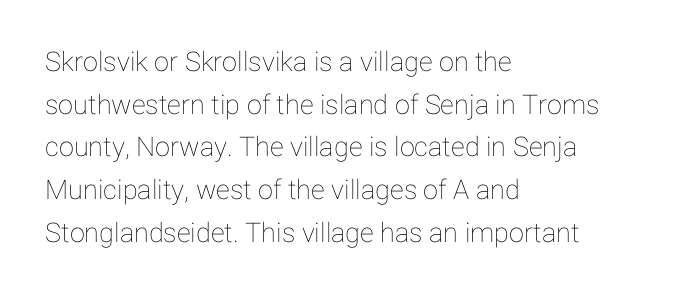
The words here are not underlined. Upright lettering throughout. This rendering leaves character spacing at its baseline value. These lines stack with their left ends in a neat column. Vertical spacing — default.
